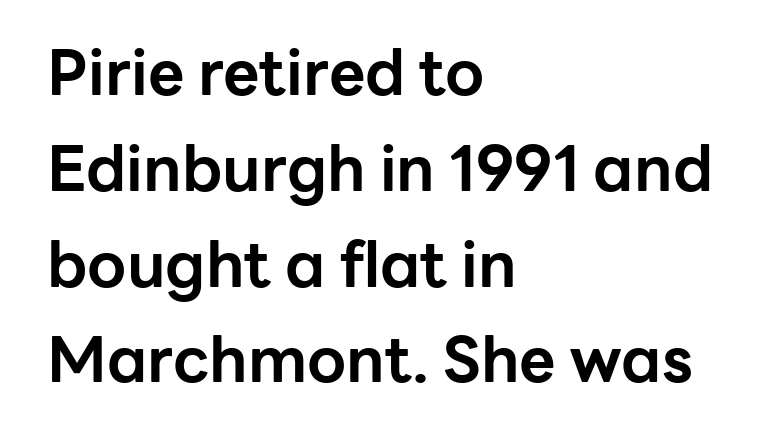
The image shows 63 px bold sans-serif type, upright; set left-aligned, normal line spacing (1.52x), normal letter spacing, not underlined; low stroke contrast and a medium x-height.
